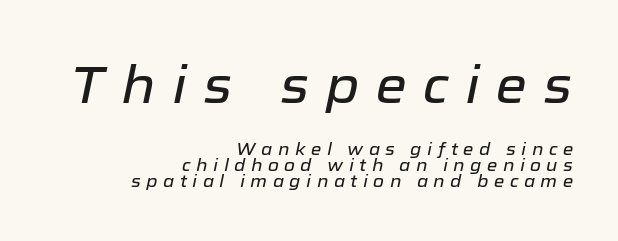
The image shows 51 px text type, italic (leaning right); set right-aligned, tight line spacing (0.96x), unusually wide letter spacing (+0.32 em), not underlined; the first (top) block is 3.0x larger; low stroke contrast and a medium x-height.
